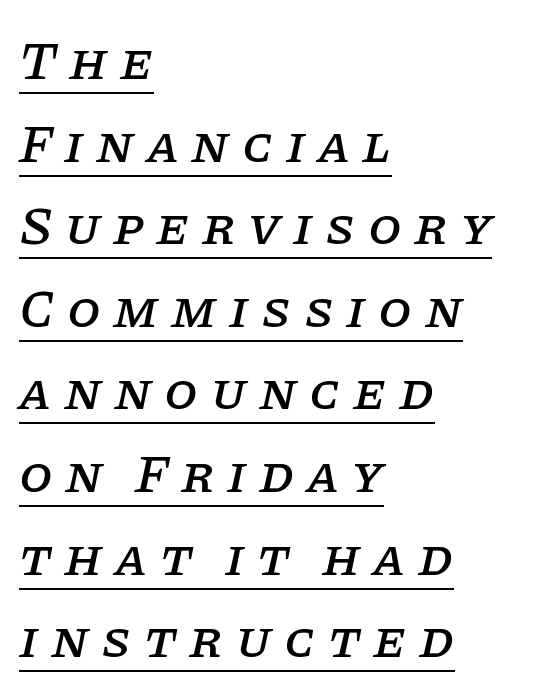
The image shows 54 px serif type, italic (leaning right); set left-aligned, normal line spacing (1.53x), unusually wide letter spacing (+0.23 em), underlined; low stroke contrast and a large x-height.
